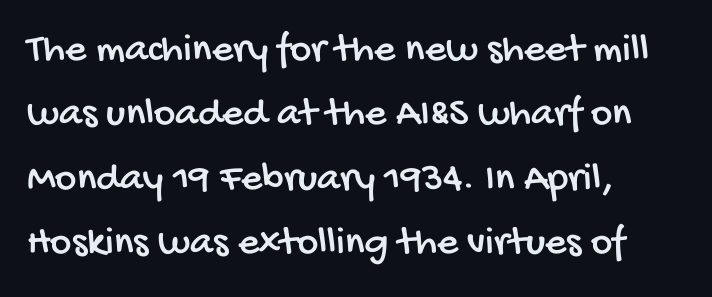
Q: Is the typeface a serif or a sans-serif typeface? A: Sans-serif.
Q: Is the text underlined? A: No.
Q: How is the paragraph aligned? A: Left-aligned.
Q: Is the spacing between letters normal or unusually wide? A: Normal.
Q: Is the spacing between lines tight, normal or loose? A: Normal.
Q: Width (condensed, normal, or wide)? A: Condensed.
Q: Stroke contrast? A: Low.
Q: x-height? A: Large.
Q: Monospaced? A: No.
